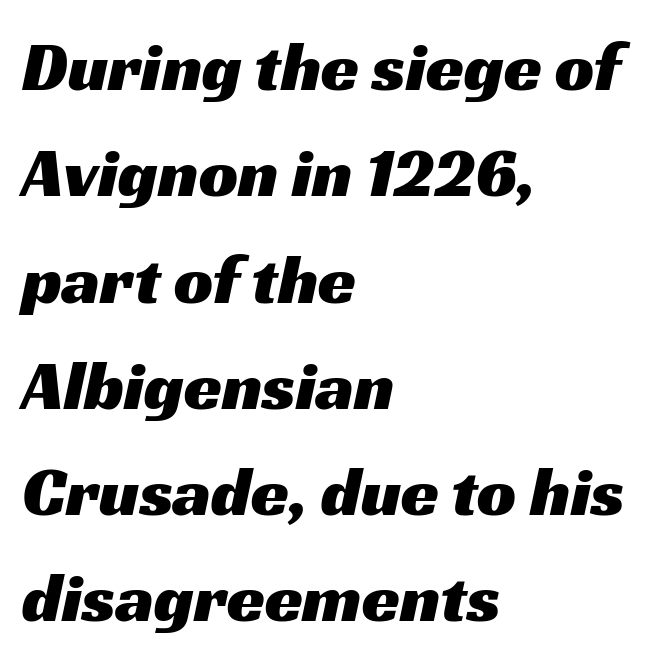
This sample is left-justified, so line endings fall wherever the words run out. How would I describe the line gaps? Plain and ordinary. The text was rendered using a sans face with plain stroke endings. Nobody drew a line under any word here. The passage shown is typed in a proportional face where columns would drift. No extra tracking has been applied to these lines.
